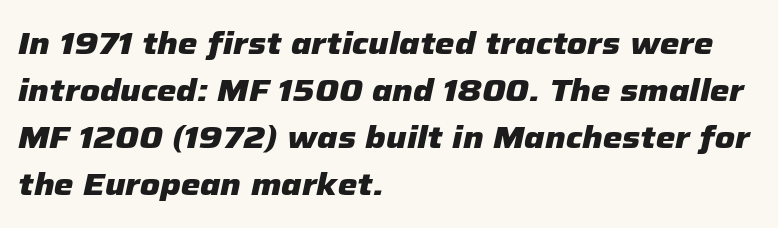
Leading matches the norm, producing a regular column. The words here are not underlined. Inter-character spacing is left at the font's built-in metrics. The rendering uses natural spacing where letterforms have individual widths. This sample is left-justified, so line endings fall wherever the words run out.
